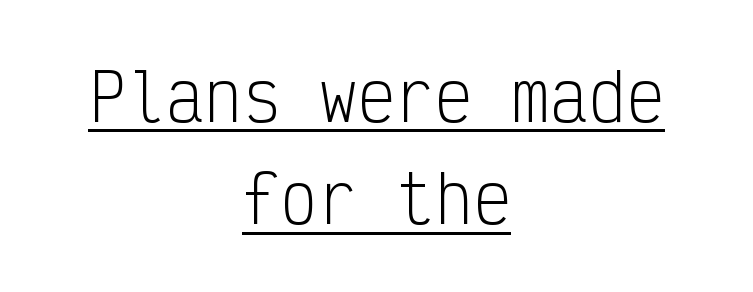
{"serif": "no", "italic": "no", "bold": "no", "weight": "light", "width": "condensed", "stroke_contrast": "low", "x_height": "medium", "monospaced": "yes", "underline": "yes", "align": "center", "line_spacing": "normal", "line_spacing_ratio": 1.6, "letter_spacing": "normal", "letter_spacing_em": 0.0, "glyph_px": 64}
